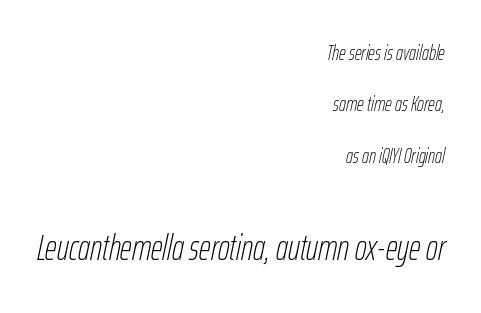
The image shows 36 px thin, condensed type, italic (leaning right); set right-aligned, loose line spacing (2.45x), normal letter spacing, not underlined; the second (bottom) block is 1.71x larger; low stroke contrast and a medium x-height.
